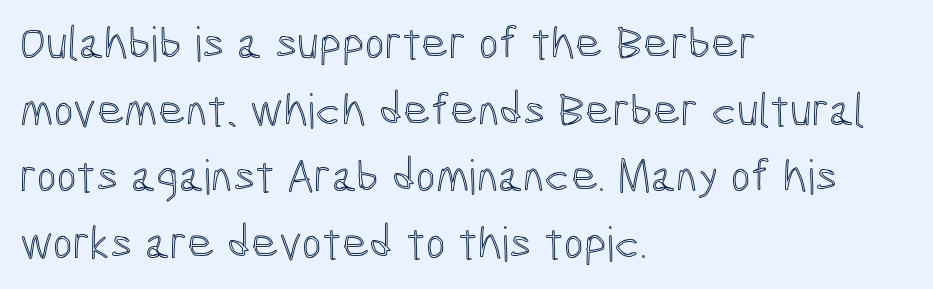
{"italic": "no", "width": "condensed", "x_height": "medium", "monospaced": "no", "underline": "no", "align": "left", "line_spacing": "normal", "line_spacing_ratio": 1.42, "letter_spacing": "normal", "letter_spacing_em": 0.0, "glyph_px": 47}
